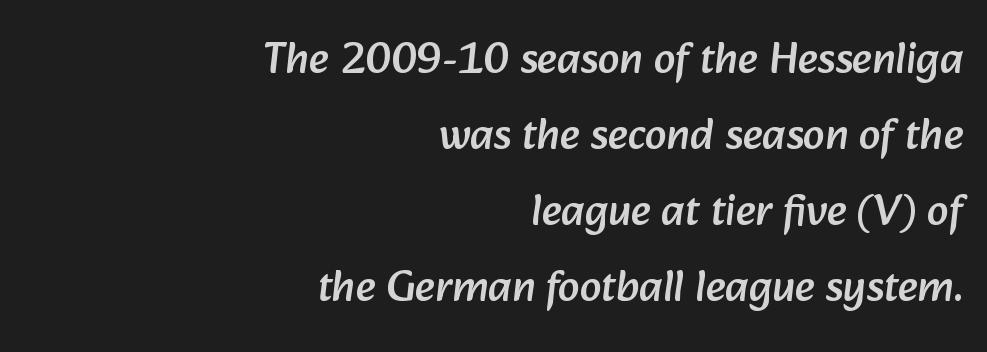
The image shows 44 px sans-serif type; set right-aligned, line spacing 1.73x, normal letter spacing, not underlined; low stroke contrast and a medium x-height.
